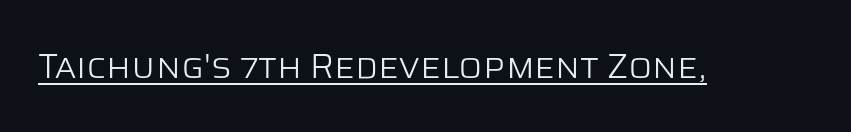
Nothing sits at the stroke ends, so this counts as sans-serif. Character widths vary here, with narrow letters taking less room than wide ones. Nothing unusual about the tracking: characters are spaced as the font intends. Compared with a typical body face, this is equally light or lighter still.
